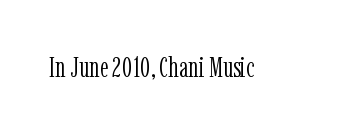
{"serif": "yes", "italic": "no", "bold": "no", "weight": "light", "width": "condensed", "stroke_contrast": "low", "x_height": "medium", "monospaced": "no", "underline": "no", "letter_spacing": "normal", "letter_spacing_em": 0.0, "glyph_px": 29}
